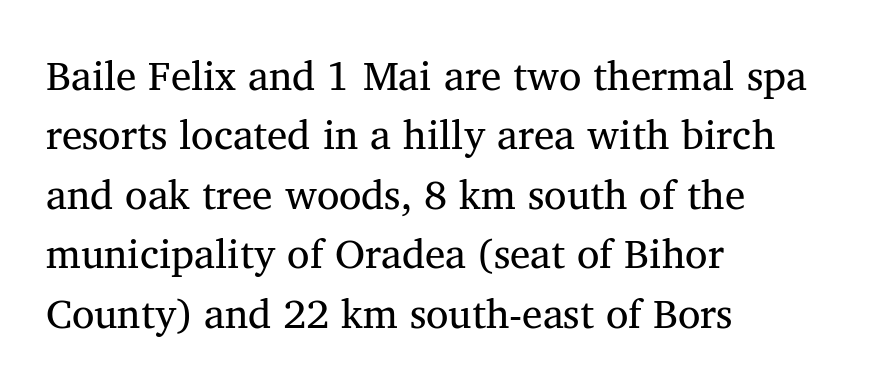
{"serif": "yes", "italic": "no", "bold": "no", "weight": "regular", "width": "normal", "stroke_contrast": "medium", "x_height": "medium", "monospaced": "no", "underline": "no", "align": "left", "line_spacing": "normal", "line_spacing_ratio": 1.45, "letter_spacing": "normal", "letter_spacing_em": 0.0, "glyph_px": 41}
